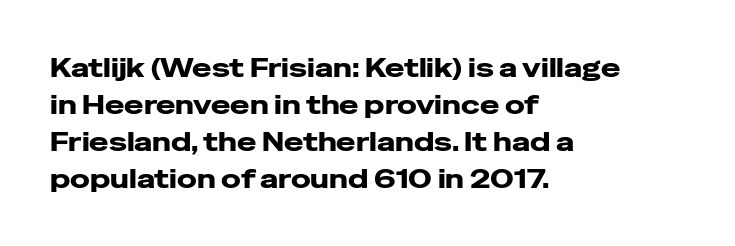
Inter-character spacing is left at the font's built-in metrics. Bare-footed words on every line. Every stem runs plumb, perpendicular to the baseline. Line spacing here is normal. Every row of glyphs begins at an identical x-position on the left.
